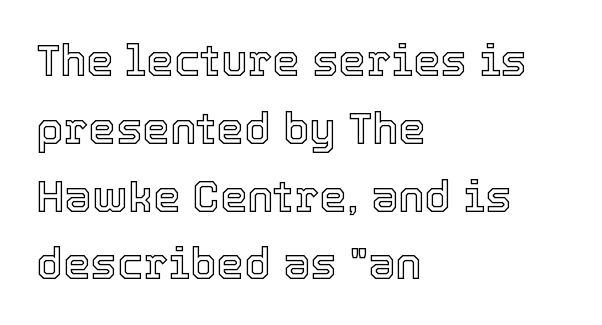
The image shows 44 px text type, upright; set left-aligned, normal line spacing (1.54x), normal letter spacing, not underlined; a medium x-height.
